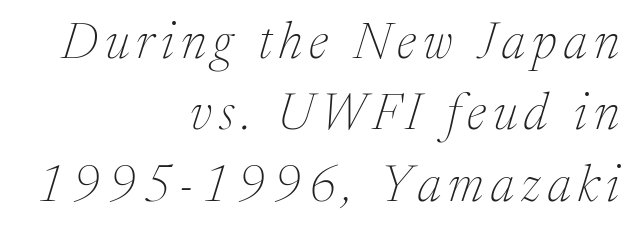
The image shows 51 px thin serif type, italic (leaning right); set right-aligned, normal line spacing (1.4x), not underlined; medium stroke contrast and a medium x-height.
